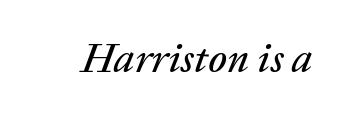
You could call the tracking neutral — neither tight nor loose. The text carries the slant typical of an italic or oblique font. The strip under each line holds only bare page. Character widths vary here, with narrow letters taking less room than wide ones.
